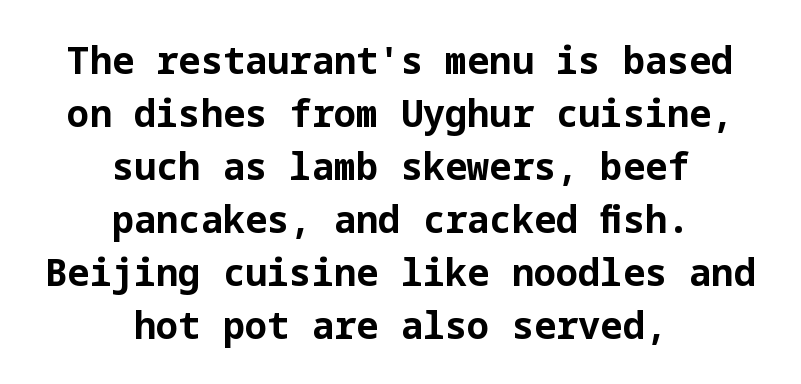
The image shows 37 px bold sans-serif type, upright; set centered, normal line spacing (1.43x), normal letter spacing, not underlined; low stroke contrast and a medium x-height.
